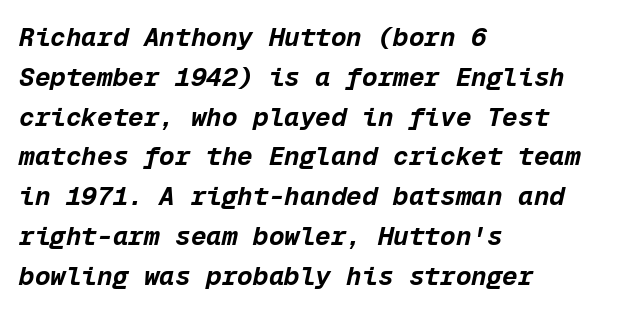
Q: Is the text bold? A: Yes.
Q: Is the text italic (slanted)? A: Yes, it leans right by about 12 degrees.
Q: Is the text underlined? A: No.
Q: How is the paragraph aligned? A: Left-aligned.
Q: Is the spacing between letters normal or unusually wide? A: Normal.
Q: Is the spacing between lines tight, normal or loose? A: Normal.
